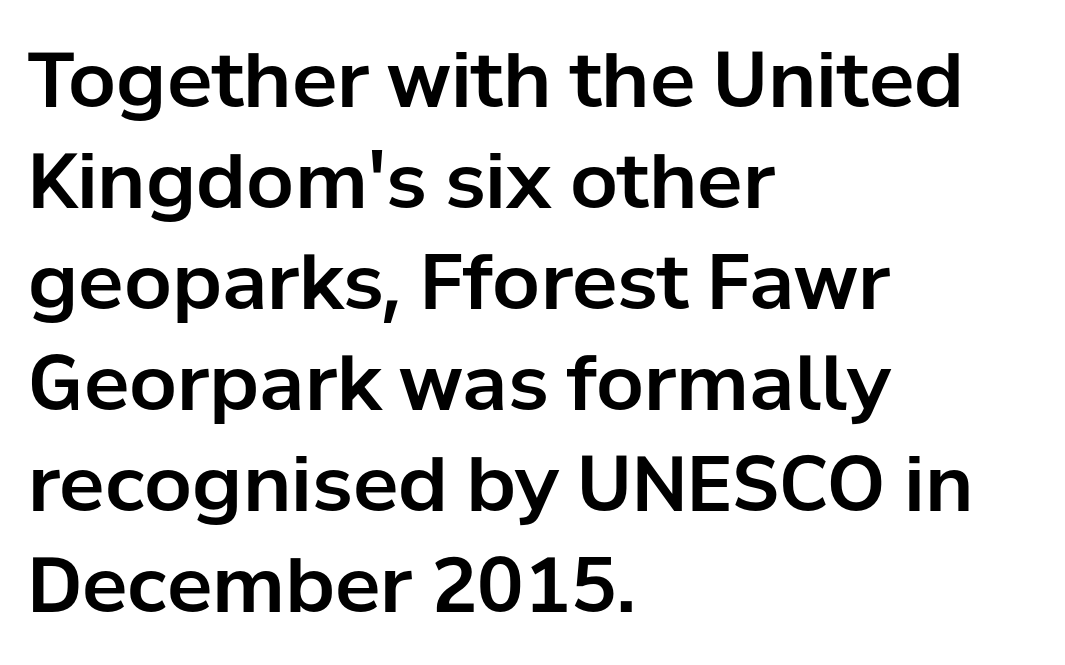
Q: Is the text italic (slanted)? A: No, it is upright.
Q: Is the typeface a serif or a sans-serif typeface? A: Sans-serif.
Q: Is the text underlined? A: No.
Q: How is the paragraph aligned? A: Left-aligned.
Q: Is the spacing between letters normal or unusually wide? A: Normal.
Q: Is the spacing between lines tight, normal or loose? A: Normal.
Q: Width (condensed, normal, or wide)? A: Normal.
Q: Stroke contrast? A: Low.
Q: x-height? A: Medium.
Q: Monospaced? A: No.
